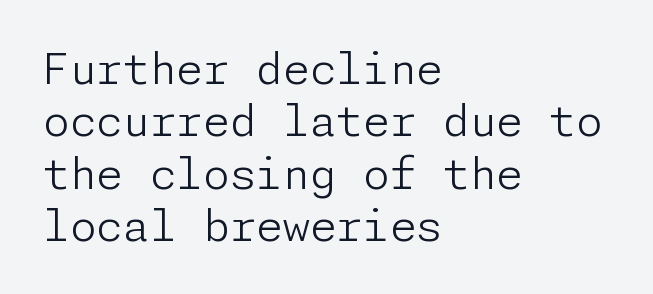
{"serif": "no", "italic": "no", "bold": "no", "weight": "light", "width": "normal", "stroke_contrast": "low", "x_height": "medium", "underline": "no", "align": "left", "line_spacing_ratio": 1.22, "letter_spacing": "normal", "letter_spacing_em": 0.0, "glyph_px": 43}
